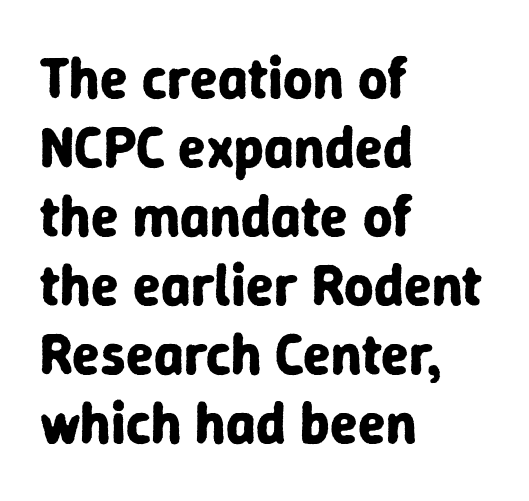
The letters stand straight up with perfectly vertical stems. Alignment: flush left. Is the letter spacing exaggerated? No — it looks like the ordinary default. The typesetting leans heavy: a genuine bold. The strip under each line holds only bare page. Proportional: the letters do not fall into vertical columns.
